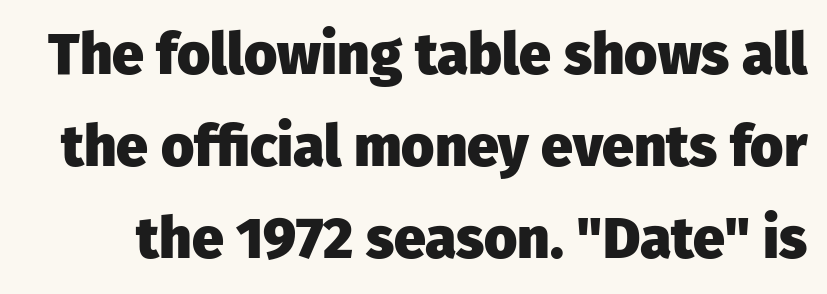
The image shows 57 px heavy sans-serif type, upright; set normal line spacing (1.61x), normal letter spacing, not underlined; low stroke contrast and a medium x-height.
